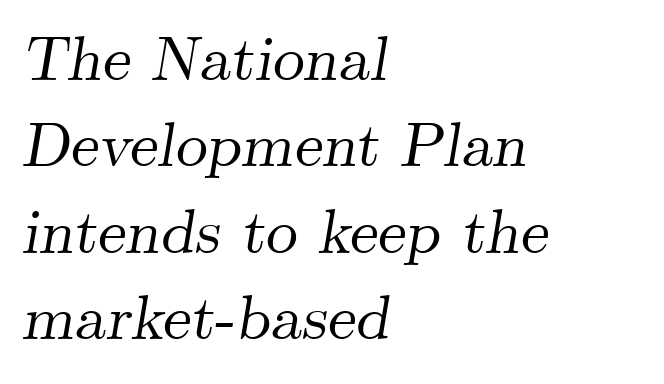
{"serif": "yes", "italic": "yes", "lean": "right", "slant_degrees": 9, "width": "normal", "stroke_contrast": "medium", "x_height": "small", "monospaced": "no", "underline": "no", "align": "left", "line_spacing": "normal", "line_spacing_ratio": 1.37, "letter_spacing": "normal", "letter_spacing_em": 0.0, "glyph_px": 63}
